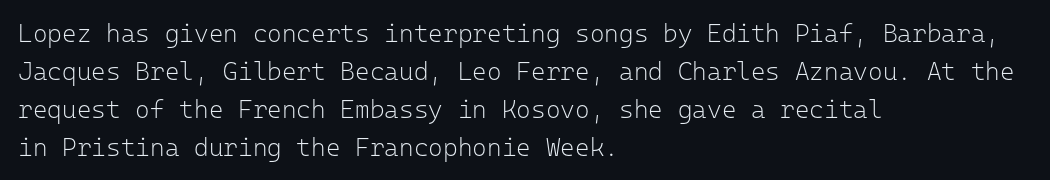
The image shows 25 px text type, upright; set left-aligned, normal line spacing (1.52x), normal letter spacing, not underlined.
